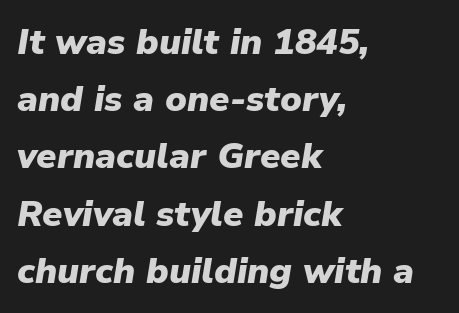
You could not count columns in this text — the font is proportionally spaced. These lines sit exactly where default settings would place them. Compared with typical body copy, the letter spacing here is the same. A dark, heavy texture on the line: the type is bold. Decoration check: the copy has no underline. The lines are quadded left.
